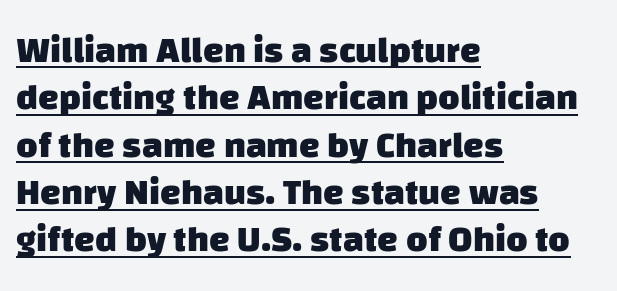
The letters advance in unequal steps, a hallmark of proportional type. In terms of letterform style, serifs are entirely absent. Letter spacing: default. The rendering uses a moderate line-height, typical for paragraphs.
